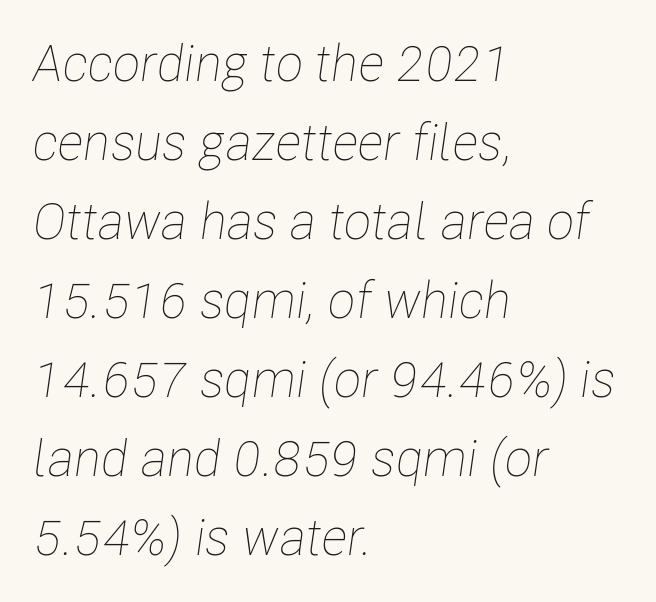
Q: Is the text bold? A: No.
Q: Is the text italic (slanted)? A: Yes, it leans right by about 8 degrees.
Q: Is the text underlined? A: No.
Q: How is the paragraph aligned? A: Left-aligned.
Q: Is the spacing between letters normal or unusually wide? A: Normal.
Q: Is the spacing between lines tight, normal or loose? A: Normal.
Q: Width (condensed, normal, or wide)? A: Condensed.
Q: Stroke contrast? A: Low.
Q: x-height? A: Medium.
Q: Monospaced? A: No.
